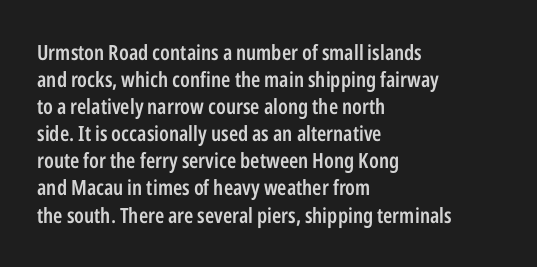
The image shows 21 px text type, upright; set left-aligned, normal line spacing (1.29x), normal letter spacing, not underlined.
